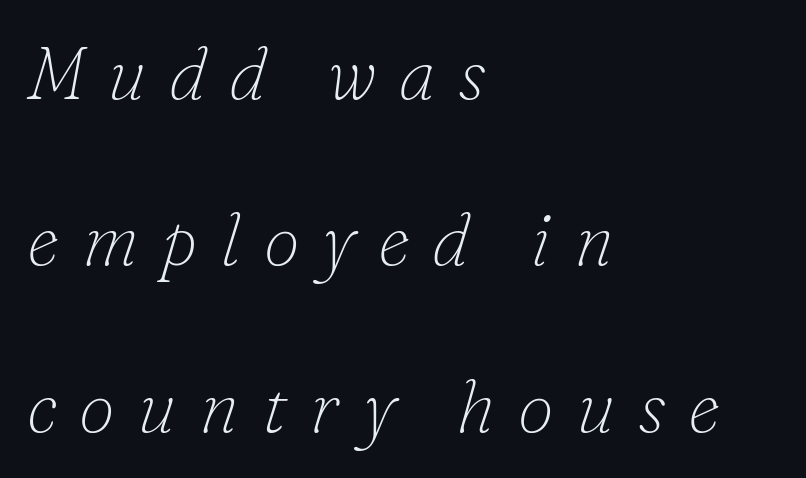
Q: Is the text bold? A: No.
Q: Is the text italic (slanted)? A: Yes, it leans right by about 16 degrees.
Q: Is the typeface a serif or a sans-serif typeface? A: Serif.
Q: Is the text underlined? A: No.
Q: How is the paragraph aligned? A: Left-aligned.
Q: Is the spacing between letters normal or unusually wide? A: Unusually wide.
Q: Is the spacing between lines tight, normal or loose? A: Loose.
Q: Width (condensed, normal, or wide)? A: Normal.
Q: Stroke contrast? A: Low.
Q: x-height? A: Small.
Q: Monospaced? A: No.
